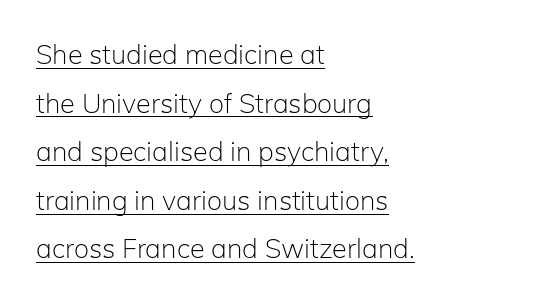
The image shows 27 px text type, upright; set left-aligned, line spacing 1.8x, normal letter spacing, underlined.
